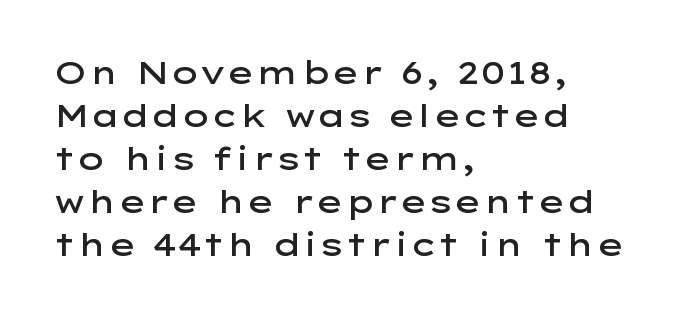
Tracking value appears to be zero — textbook default spacing. The line-height multiplier appears to be the usual default. Think of a printed novel: that variable character pitch is what you see here. A typesetter would mark this as roman, not italic. Which margin do the lines hug? The left one — the right edge is uneven. Notice the strokes are somewhat thickened but not fully heavy: this is a semibold.
